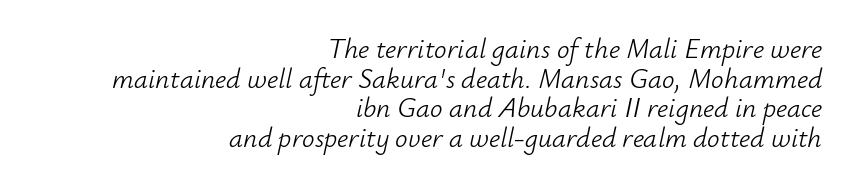
The image shows 28 px light type, italic (leaning right); set right-aligned, tight line spacing (1.06x), normal letter spacing, not underlined; low stroke contrast and a small x-height.
